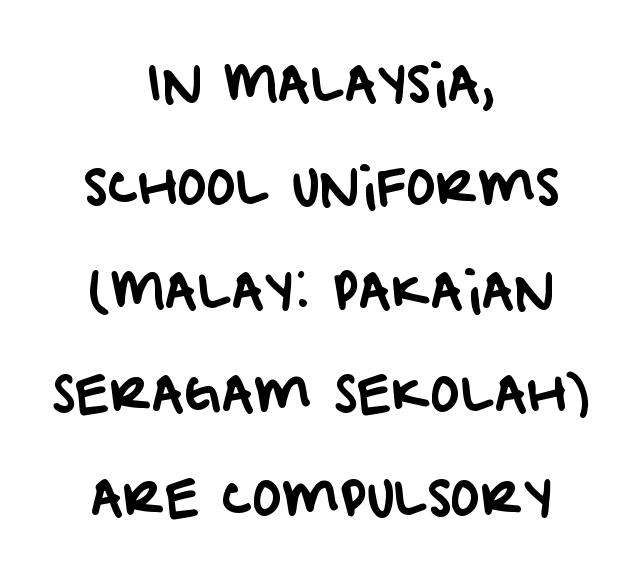
{"serif": "no", "width": "normal", "stroke_contrast": "low", "x_height": "large", "monospaced": "no", "underline": "no", "align": "center", "line_spacing": "loose", "line_spacing_ratio": 2.07, "letter_spacing": "normal", "letter_spacing_em": 0.0, "glyph_px": 50}
